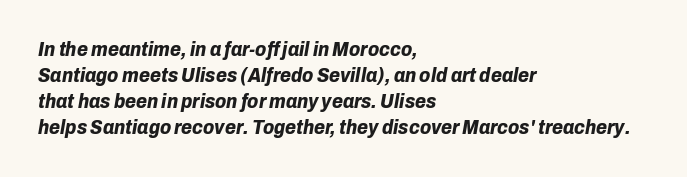
The image shows 20 px bold type, italic (leaning right); set left-aligned, normal line spacing (1.3x), normal letter spacing, not underlined.
